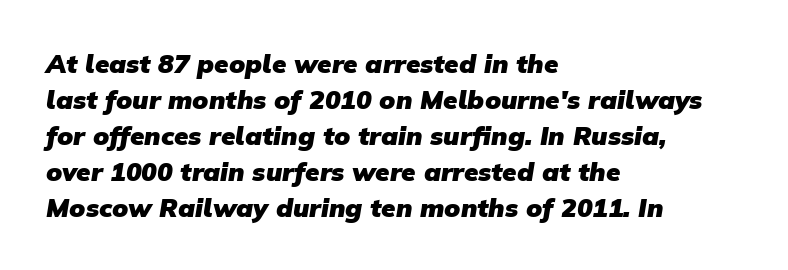
{"bold": "yes", "underline": "no", "align": "left", "line_spacing": "normal", "line_spacing_ratio": 1.38, "letter_spacing": "normal", "letter_spacing_em": 0.0, "glyph_px": 26}
